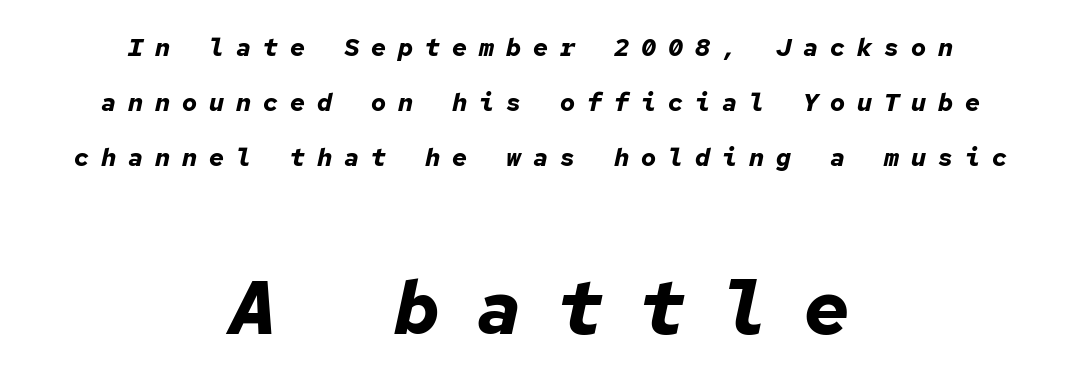
{"italic": "yes", "lean": "right", "slant_degrees": 12, "bold": "yes", "weight": "bold", "width": "normal", "stroke_contrast": "low", "x_height": "medium", "monospaced": "yes", "underline": "no", "align": "center", "line_spacing": "loose", "line_spacing_ratio": 2.2, "letter_spacing": "wide", "letter_spacing_em": 0.48, "larger_block": "second", "size_ratio": 3.04, "glyph_px": 76}
